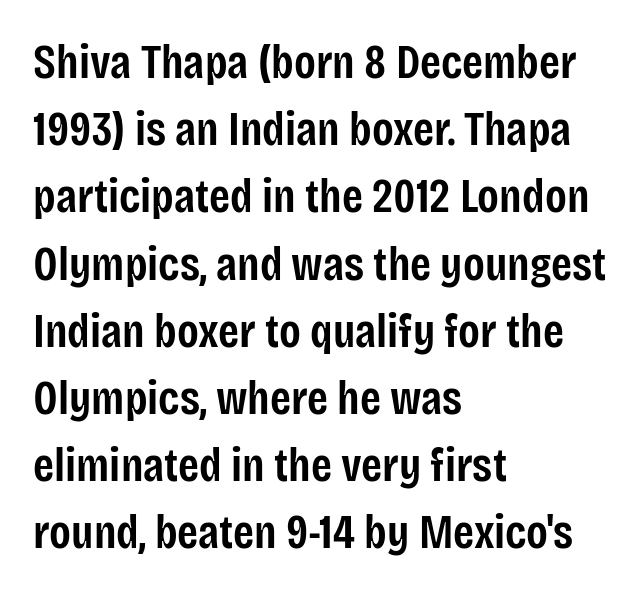
The image shows 48 px semibold, condensed sans-serif type, upright; set left-aligned, normal line spacing (1.4x), normal letter spacing, not underlined; low stroke contrast and a large x-height.
